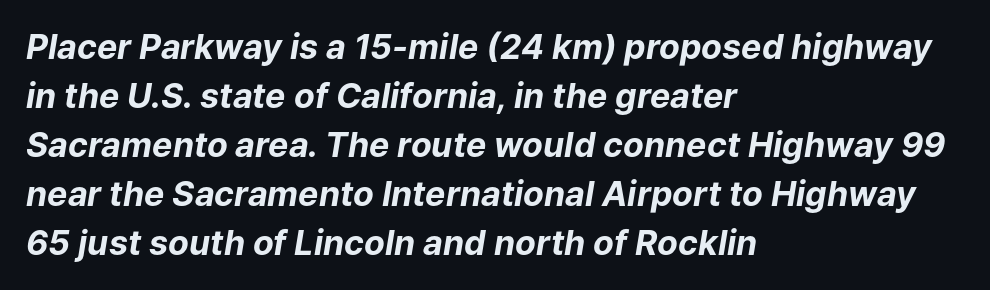
{"italic": "yes", "lean": "right", "slant_degrees": 9, "bold": "yes", "weight": "bold", "width": "normal", "stroke_contrast": "low", "x_height": "medium", "monospaced": "no", "underline": "no", "align": "left", "line_spacing": "normal", "line_spacing_ratio": 1.44, "letter_spacing": "normal", "letter_spacing_em": 0.0, "glyph_px": 34}
